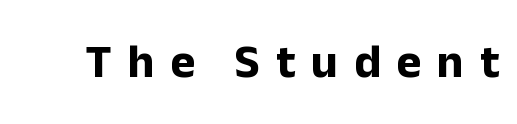
The image shows 47 px bold sans-serif type, upright; set unusually wide letter spacing (+0.34 em), not underlined; low stroke contrast and a medium x-height.
